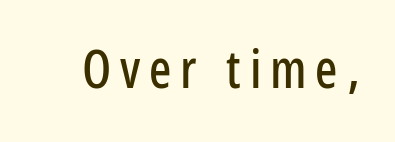
{"serif": "no", "italic": "no", "width": "condensed", "stroke_contrast": "low", "x_height": "medium", "monospaced": "no", "underline": "no", "glyph_px": 52}
